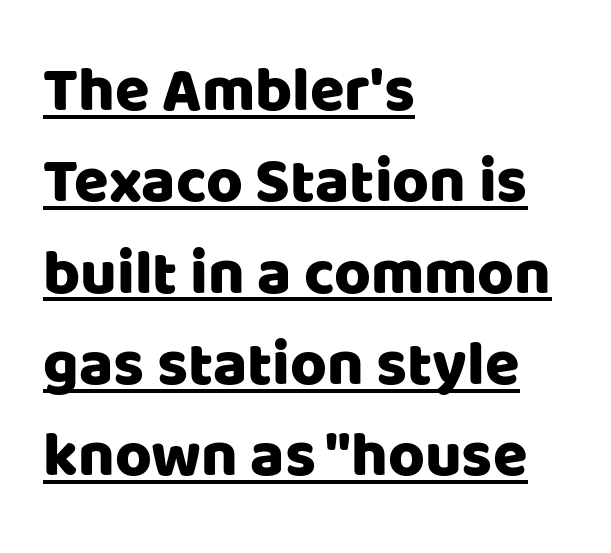
Q: Is the text italic (slanted)? A: No, it is upright.
Q: Is the typeface a serif or a sans-serif typeface? A: Sans-serif.
Q: Is the text underlined? A: Yes.
Q: How is the paragraph aligned? A: Left-aligned.
Q: Is the spacing between letters normal or unusually wide? A: Normal.
Q: Is the spacing between lines tight, normal or loose? A: Normal.
Q: Width (condensed, normal, or wide)? A: Normal.
Q: Stroke contrast? A: Low.
Q: x-height? A: Large.
Q: Monospaced? A: No.
